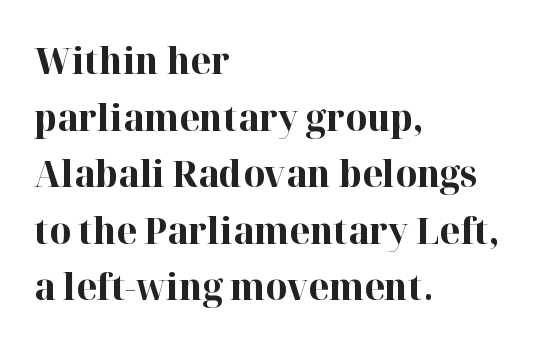
{"serif": "yes", "italic": "no", "bold": "yes", "weight": "bold", "width": "normal", "stroke_contrast": "high", "x_height": "medium", "monospaced": "no", "underline": "no", "align": "left", "line_spacing": "normal", "line_spacing_ratio": 1.53, "letter_spacing": "normal", "letter_spacing_em": 0.0, "glyph_px": 37}
